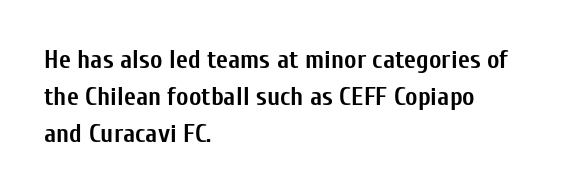
These words are printed bold, with thick strokes throughout. Between one letter and the next there's only the usual sliver of space. The letters stand straight up with perfectly vertical stems. The rendering anchors every line to the left-hand side. The leading is moderate, giving the passage an even texture.
